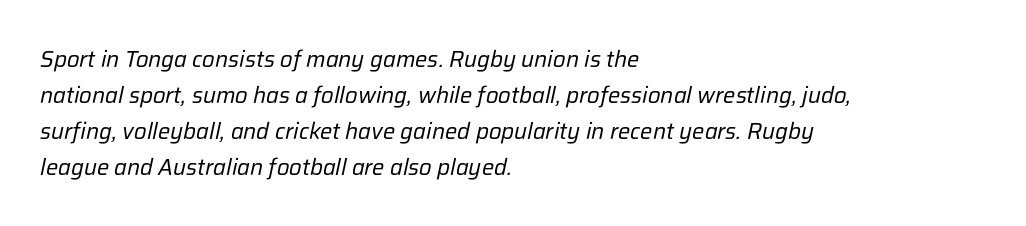
{"italic": "yes", "lean": "right", "slant_degrees": 12, "bold": "no", "underline": "no", "align": "left", "line_spacing": "normal", "line_spacing_ratio": 1.56, "letter_spacing": "normal", "letter_spacing_em": 0.0, "glyph_px": 23}
